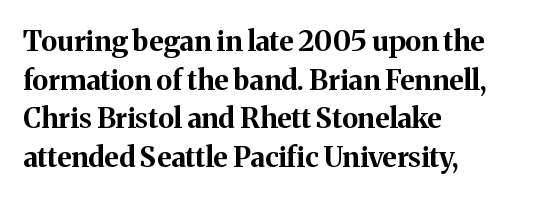
Q: Is the text bold? A: Yes.
Q: Is the text italic (slanted)? A: No, it is upright.
Q: Is the typeface a serif or a sans-serif typeface? A: Serif.
Q: Is the text underlined? A: No.
Q: How is the paragraph aligned? A: Left-aligned.
Q: Is the spacing between letters normal or unusually wide? A: Normal.
Q: Is the spacing between lines tight, normal or loose? A: Normal.
Q: Width (condensed, normal, or wide)? A: Normal.
Q: Stroke contrast? A: Medium.
Q: x-height? A: Medium.
Q: Monospaced? A: No.
